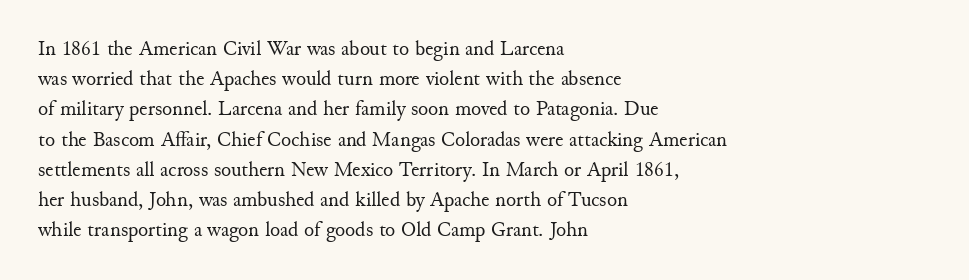
Q: Is the text bold? A: No.
Q: Is the text italic (slanted)? A: No, it is upright.
Q: Is the text underlined? A: No.
Q: How is the paragraph aligned? A: Left-aligned.
Q: Is the spacing between letters normal or unusually wide? A: Normal.
Q: Is the spacing between lines tight, normal or loose? A: Normal.
